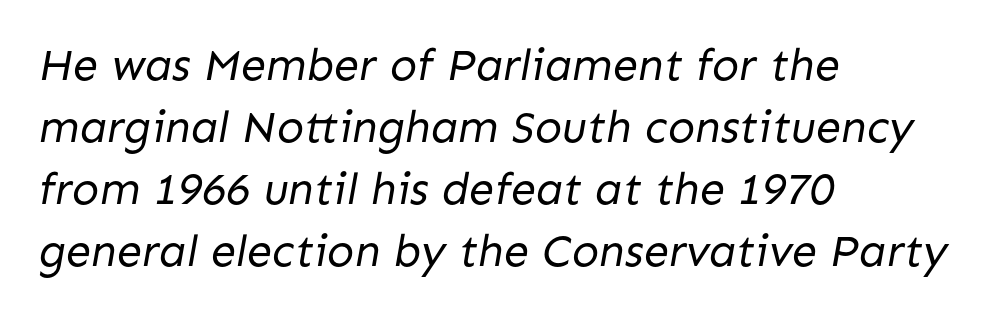
Q: Is the text bold? A: No.
Q: Is the typeface a serif or a sans-serif typeface? A: Sans-serif.
Q: Is the text underlined? A: No.
Q: How is the paragraph aligned? A: Left-aligned.
Q: Is the spacing between letters normal or unusually wide? A: Normal.
Q: Is the spacing between lines tight, normal or loose? A: Normal.
Q: Width (condensed, normal, or wide)? A: Normal.
Q: Stroke contrast? A: Low.
Q: x-height? A: Medium.
Q: Monospaced? A: No.
